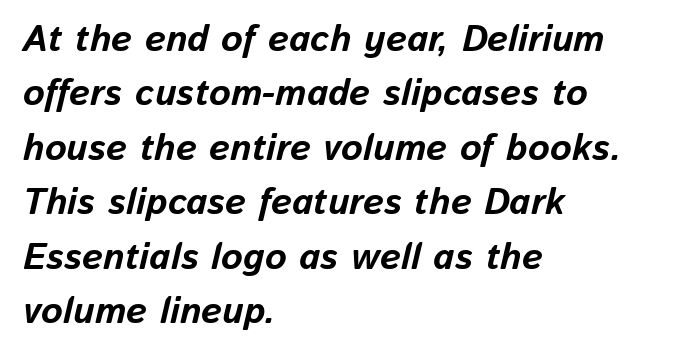
The image shows 37 px bold type, italic (leaning right); set left-aligned, normal line spacing (1.47x), normal letter spacing, not underlined; low stroke contrast and a medium x-height.
